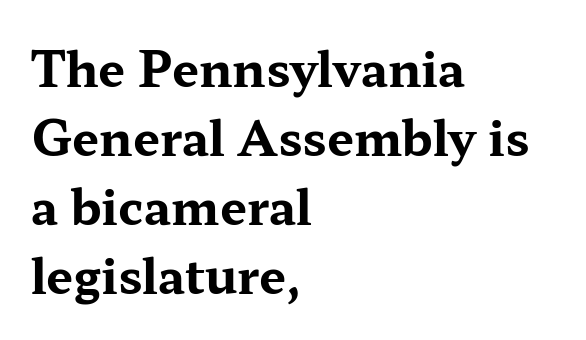
In terms of letterspacing, this is plain default setting. The area under the type is left untouched. Little horizontal feet cap the strokes, marking this as serif type. Notice how descenders clear the ascenders below comfortably — that's standard leading.
